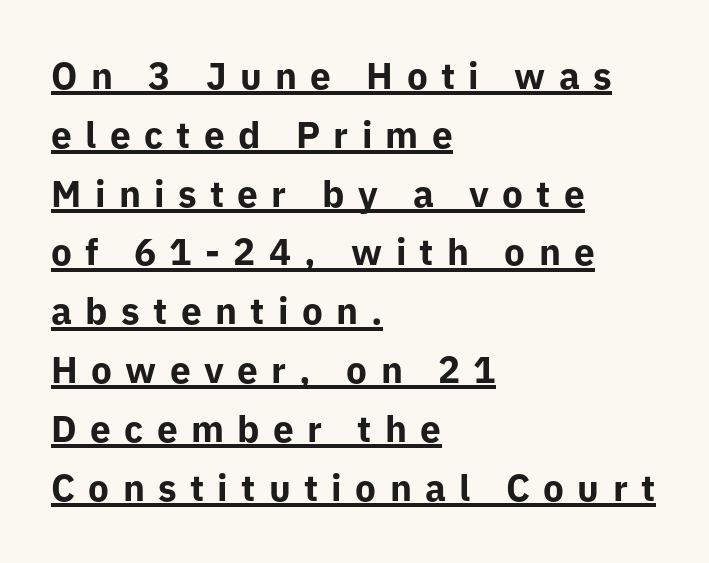
What weight is shown? A full bold with thick strokes. The gaps between neighbouring characters are conspicuously large. You could not count columns in this text — the font is proportionally spaced. Vertically, the passage feels balanced, rows spaced as you'd expect. I'd call this a sans setting — the letters go barefoot. The face used here appears with an underline applied.
